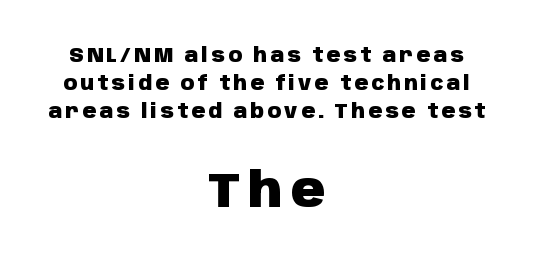
Q: Is the text bold? A: Yes.
Q: Is the text italic (slanted)? A: No, it is upright.
Q: Is the typeface a serif or a sans-serif typeface? A: Sans-serif.
Q: Is the text underlined? A: No.
Q: How is the paragraph aligned? A: Centered.
Q: Is the spacing between lines tight, normal or loose? A: Normal.
Q: Which block of text is set in a larger size, the first (top) or the second (bottom)? A: The second (bottom) one.
Q: Width (condensed, normal, or wide)? A: Normal.
Q: Stroke contrast? A: Low.
Q: x-height? A: Large.
Q: Monospaced? A: No.
